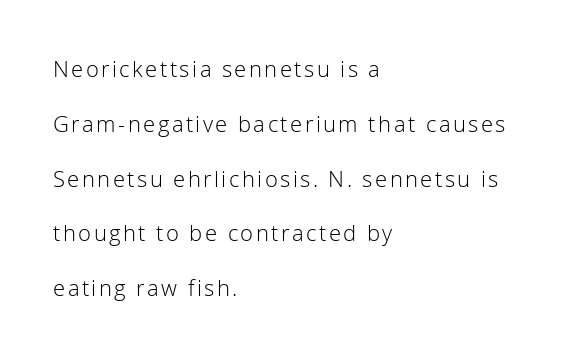
Q: Is the text bold? A: No.
Q: Is the text italic (slanted)? A: No, it is upright.
Q: Is the text underlined? A: No.
Q: How is the paragraph aligned? A: Left-aligned.
Q: Is the spacing between lines tight, normal or loose? A: Loose.
